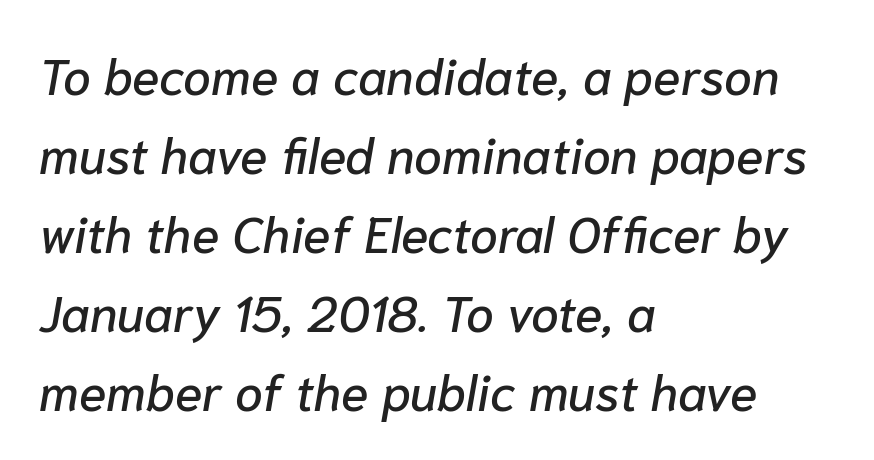
The image shows 50 px text type, italic (leaning right); set left-aligned, normal line spacing (1.58x), normal letter spacing, not underlined; low stroke contrast and a medium x-height.
